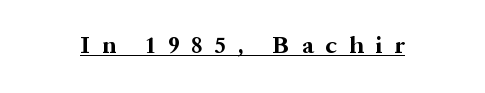
The image shows 24 px bold type, upright; set unusually wide letter spacing (+0.5 em), underlined.
